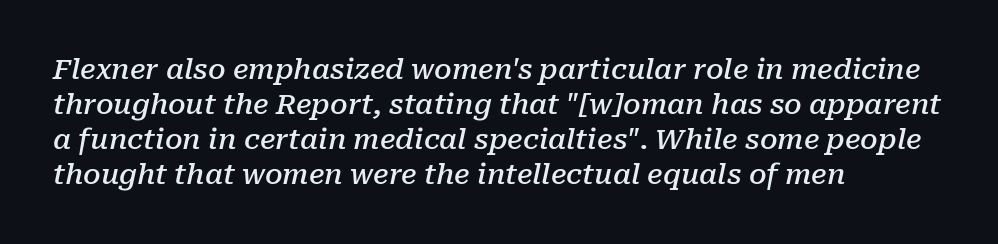
{"serif": "yes", "italic": "yes", "lean": "right", "slant_degrees": 10, "bold": "semi", "weight": "semibold", "width": "normal", "stroke_contrast": "low", "x_height": "medium", "monospaced": "no", "underline": "no", "align": "left", "line_spacing": "normal", "line_spacing_ratio": 1.25, "letter_spacing": "normal", "letter_spacing_em": 0.0, "glyph_px": 28}
